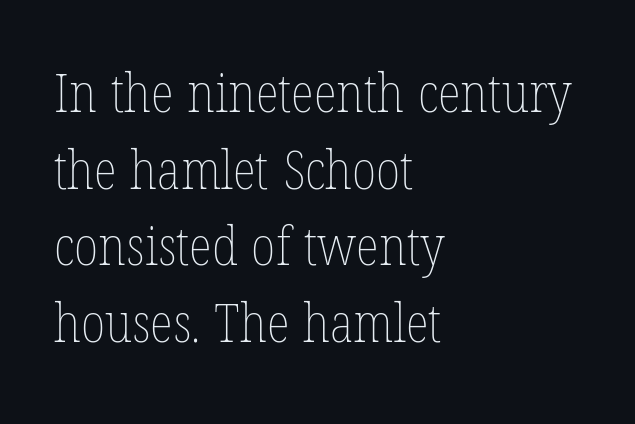
The image shows 54 px thin, condensed type, upright; set left-aligned, normal line spacing (1.42x), normal letter spacing, not underlined; low stroke contrast and a medium x-height.
